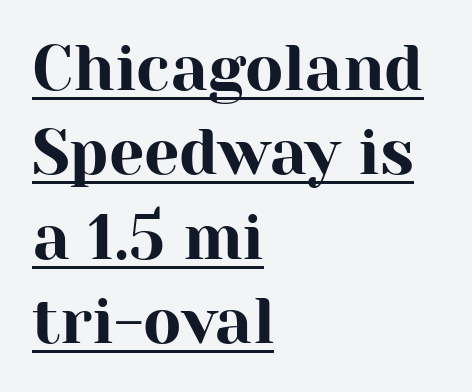
{"serif": "yes", "italic": "no", "width": "normal", "stroke_contrast": "high", "x_height": "medium", "monospaced": "no", "underline": "yes", "align": "left", "line_spacing": "normal", "line_spacing_ratio": 1.34, "letter_spacing": "normal", "letter_spacing_em": 0.0, "glyph_px": 63}
